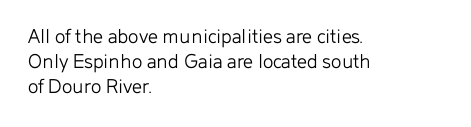
{"italic": "no", "bold": "no", "underline": "no", "align": "left", "line_spacing": "tight", "line_spacing_ratio": 1.14, "letter_spacing": "normal", "letter_spacing_em": 0.0, "glyph_px": 22}
